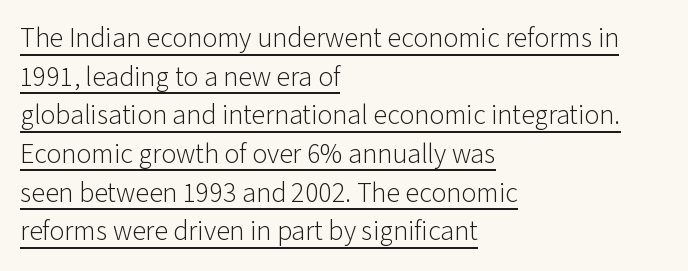
Q: Is the text bold? A: No.
Q: Is the text italic (slanted)? A: No, it is upright.
Q: Is the typeface a serif or a sans-serif typeface? A: Sans-serif.
Q: Is the text underlined? A: Yes.
Q: How is the paragraph aligned? A: Left-aligned.
Q: Is the spacing between letters normal or unusually wide? A: Normal.
Q: Is the spacing between lines tight, normal or loose? A: Normal.
Q: Width (condensed, normal, or wide)? A: Normal.
Q: Stroke contrast? A: Low.
Q: x-height? A: Medium.
Q: Monospaced? A: No.
